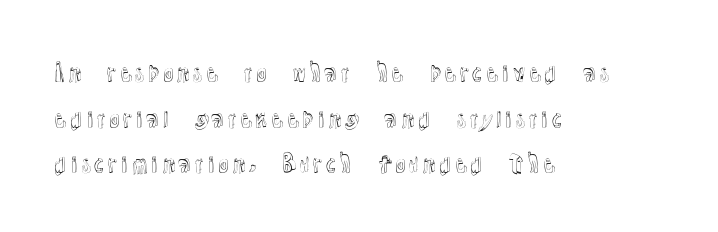
Compared with typical body copy, the letter spacing here is the same. The foot of each line stays bare and open. Notice the wide empty band between every row — that's loose leading. This sample uses an upright cut, with every glyph sitting square on the baseline.
